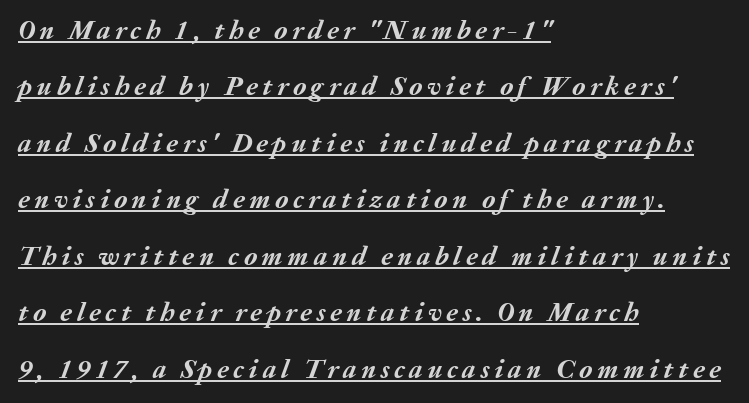
The image shows 27 px bold type, italic (leaning right); set left-aligned, loose line spacing (2.09x), underlined.
